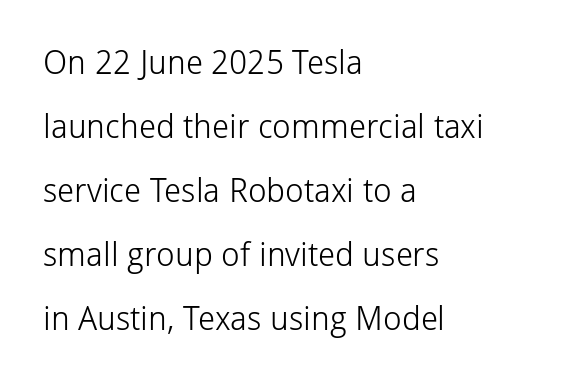
Q: Is the text bold? A: No.
Q: Is the text italic (slanted)? A: No, it is upright.
Q: Is the typeface a serif or a sans-serif typeface? A: Sans-serif.
Q: Is the text underlined? A: No.
Q: How is the paragraph aligned? A: Left-aligned.
Q: Is the spacing between letters normal or unusually wide? A: Normal.
Q: Is the spacing between lines tight, normal or loose? A: Loose.
Q: Width (condensed, normal, or wide)? A: Normal.
Q: Stroke contrast? A: Low.
Q: x-height? A: Medium.
Q: Monospaced? A: No.
